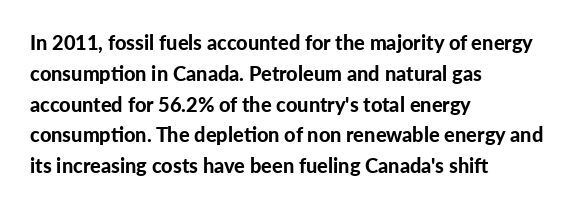
Q: Is the text bold? A: Yes.
Q: Is the text italic (slanted)? A: No, it is upright.
Q: Is the text underlined? A: No.
Q: How is the paragraph aligned? A: Left-aligned.
Q: Is the spacing between letters normal or unusually wide? A: Normal.
Q: Is the spacing between lines tight, normal or loose? A: Normal.
